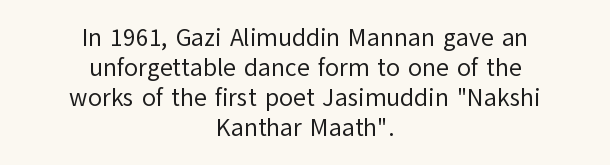
Unlike italic type, these characters show no tilt at all. The typesetter chose a symmetrical, centered arrangement here. Stroke mass is kept to a normal reading level or below. The rendering keeps characters at their native spacing. Check under the words: just untouched page.
